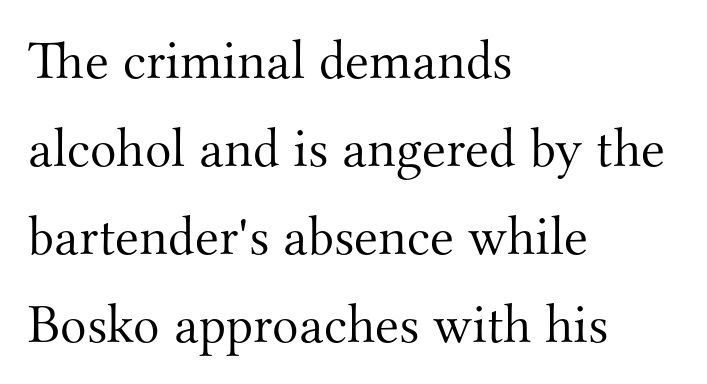
Q: Is the text bold? A: No.
Q: Is the text italic (slanted)? A: No, it is upright.
Q: Is the typeface a serif or a sans-serif typeface? A: Serif.
Q: Is the text underlined? A: No.
Q: How is the paragraph aligned? A: Left-aligned.
Q: Is the spacing between letters normal or unusually wide? A: Normal.
Q: Is the spacing between lines tight, normal or loose? A: Normal.
Q: Width (condensed, normal, or wide)? A: Normal.
Q: Stroke contrast? A: Medium.
Q: x-height? A: Small.
Q: Monospaced? A: No.
